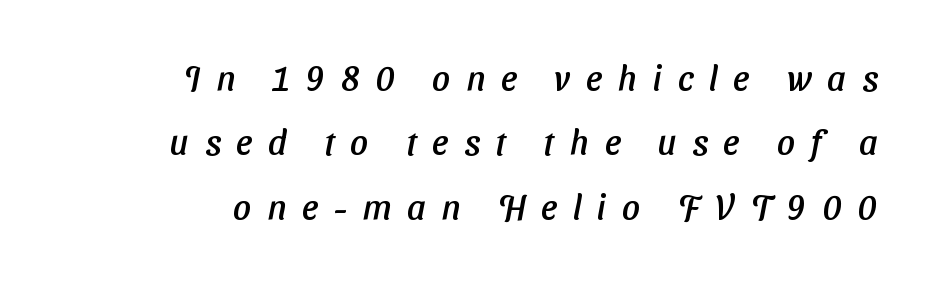
{"serif": "no", "width": "normal", "stroke_contrast": "low", "x_height": "medium", "monospaced": "no", "underline": "no", "align": "right", "line_spacing_ratio": 1.84, "letter_spacing": "wide", "letter_spacing_em": 0.45, "glyph_px": 35}
